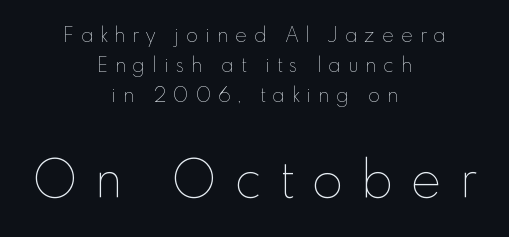
Each word looks stretched out because of the extra space between its letters. These lines are centered, leaving both edges ragged. Each letter keeps its own natural width here, so spacing adapts to shape. Whoever set this chose a conventional vertical rhythm. Underlining? Definitely not there. Every stem runs plumb, perpendicular to the baseline.
